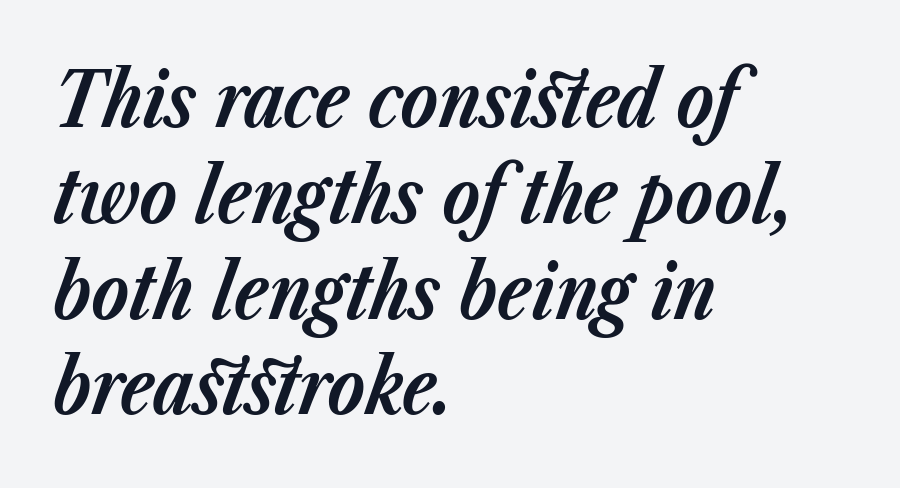
The image shows 76 px bold type, italic (leaning right); set left-aligned, normal line spacing (1.26x), normal letter spacing, not underlined; low stroke contrast and a medium x-height.
